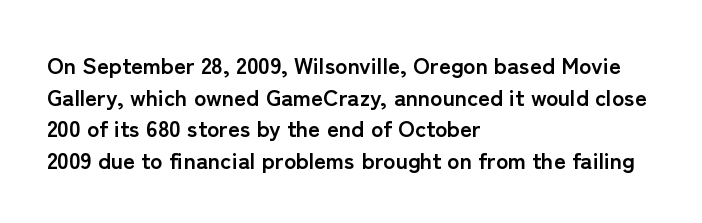
The image shows 23 px bold type, upright; set left-aligned, normal line spacing (1.37x), normal letter spacing, not underlined.
